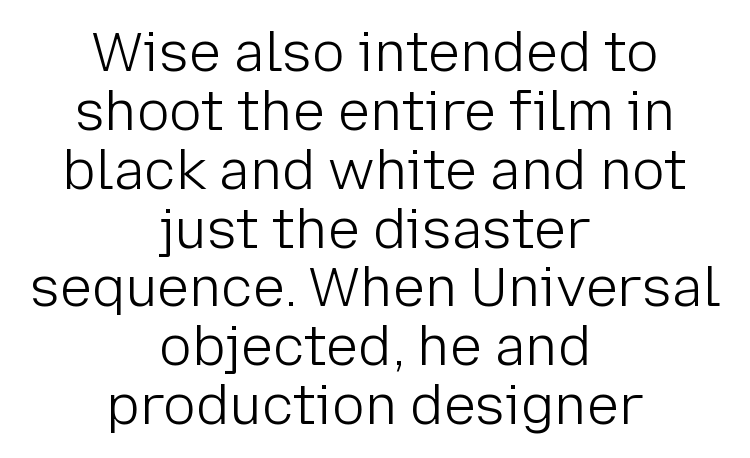
The rendering uses natural spacing where letterforms have individual widths. The foot of each line stays bare and open. The line texture is even and compact thanks to regular tracking. Regarding leading, the lines here are crowded together.
